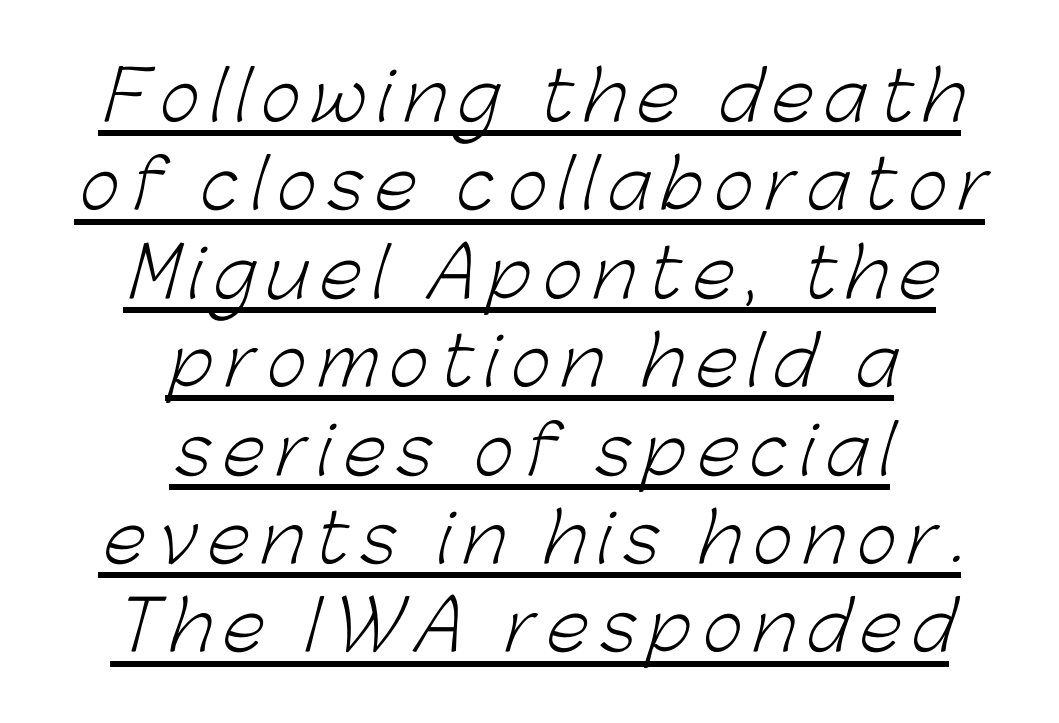
The image shows 68 px light sans-serif type; set centered, normal line spacing (1.3x), underlined; low stroke contrast and a medium x-height.
